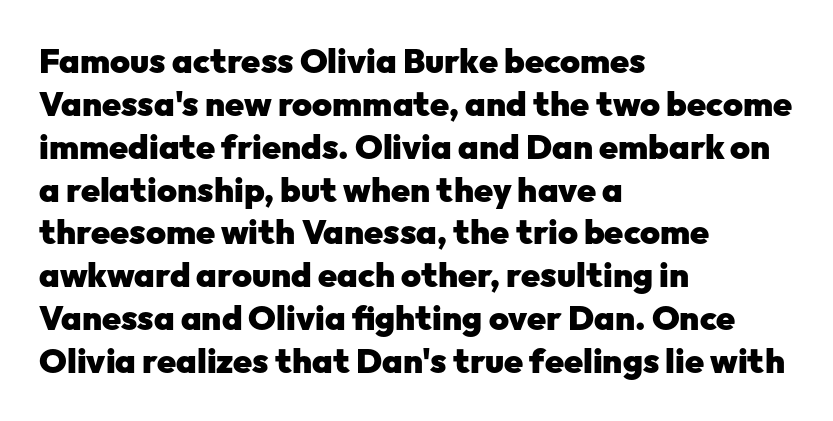
The rendering uses a bold face; every stroke is thick and dark. The passage shown is not underscored anywhere. The paragraph shown leans on its left margin. You could call the tracking neutral — neither tight nor loose.
